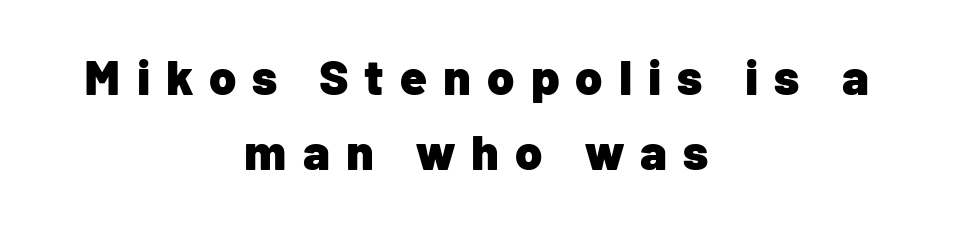
Q: Is the text bold? A: Yes.
Q: Is the text italic (slanted)? A: No, it is upright.
Q: Is the typeface a serif or a sans-serif typeface? A: Sans-serif.
Q: Is the text underlined? A: No.
Q: How is the paragraph aligned? A: Centered.
Q: Is the spacing between letters normal or unusually wide? A: Unusually wide.
Q: Is the spacing between lines tight, normal or loose? A: Normal.
Q: Width (condensed, normal, or wide)? A: Normal.
Q: Stroke contrast? A: Low.
Q: x-height? A: Medium.
Q: Monospaced? A: No.
